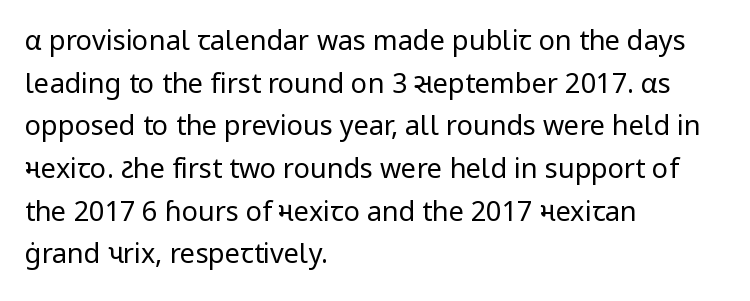
{"italic": "no", "bold": "no", "underline": "no", "align": "left", "line_spacing": "normal", "line_spacing_ratio": 1.58, "letter_spacing": "normal", "letter_spacing_em": 0.0, "glyph_px": 27}
